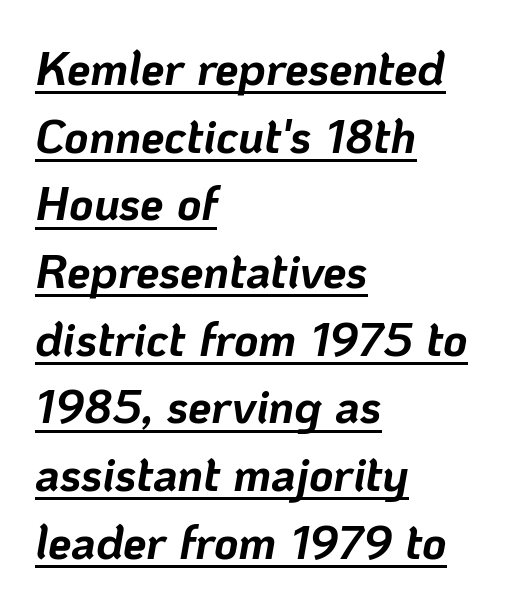
{"italic": "yes", "lean": "right", "slant_degrees": 10, "bold": "yes", "weight": "bold", "width": "normal", "stroke_contrast": "low", "x_height": "medium", "monospaced": "no", "underline": "yes", "align": "left", "line_spacing": "normal", "line_spacing_ratio": 1.44, "letter_spacing": "normal", "letter_spacing_em": 0.0, "glyph_px": 47}
